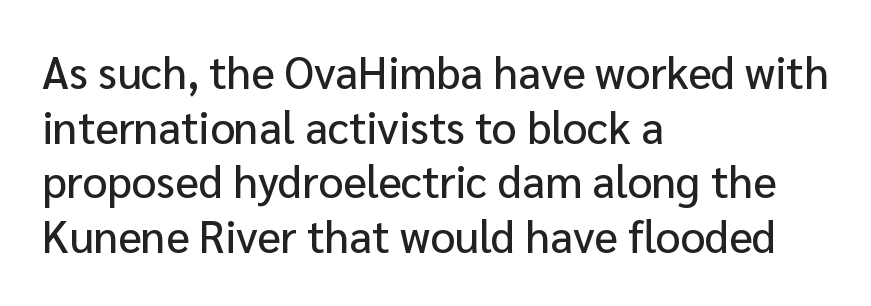
Note: no serifs on the glyphs. How are the letters spaced? Ordinarily, with no added tracking. Every stem runs plumb, perpendicular to the baseline. Teacher's note: observe the even left margin — that is flush-left alignment. The specimen omits any rule beneath the text block's lines. Here the designer chose a conventional face with non-uniform glyph widths.
